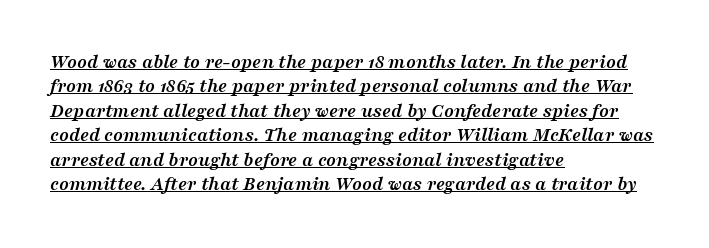
Q: Is the text bold? A: Yes.
Q: Is the text italic (slanted)? A: Yes, it leans right by about 16 degrees.
Q: Is the text underlined? A: Yes.
Q: How is the paragraph aligned? A: Left-aligned.
Q: Is the spacing between letters normal or unusually wide? A: Normal.
